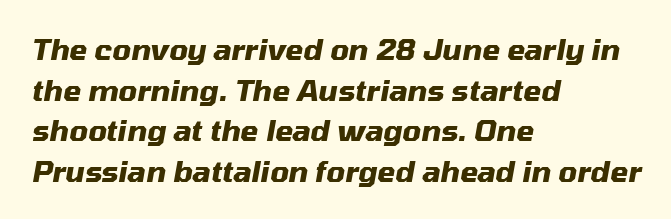
{"italic": "yes", "lean": "right", "slant_degrees": 10, "bold": "yes", "weight": "heavy", "width": "normal", "stroke_contrast": "medium", "x_height": "medium", "monospaced": "no", "underline": "no", "align": "left", "line_spacing": "normal", "line_spacing_ratio": 1.4, "letter_spacing": "normal", "letter_spacing_em": 0.0, "glyph_px": 29}
